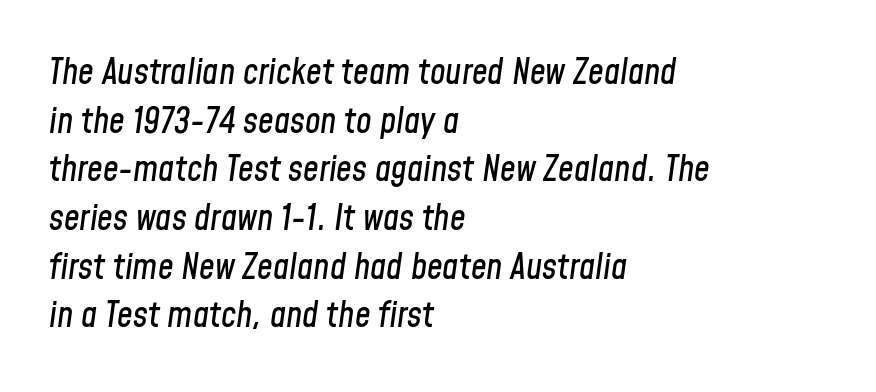
Q: Is the text italic (slanted)? A: Yes, it leans right by about 8 degrees.
Q: Is the text underlined? A: No.
Q: How is the paragraph aligned? A: Left-aligned.
Q: Is the spacing between letters normal or unusually wide? A: Normal.
Q: Is the spacing between lines tight, normal or loose? A: Normal.
Q: Width (condensed, normal, or wide)? A: Condensed.
Q: Stroke contrast? A: Low.
Q: x-height? A: Medium.
Q: Monospaced? A: No.
